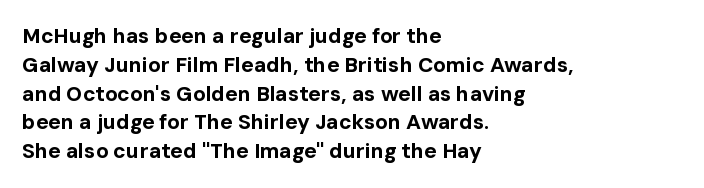
The image shows 21 px bold type, upright; set left-aligned, normal line spacing (1.37x), normal letter spacing, not underlined.
